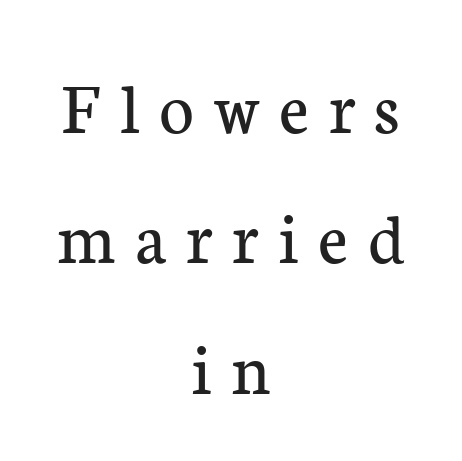
{"serif": "yes", "italic": "no", "bold": "no", "weight": "regular", "width": "normal", "stroke_contrast": "low", "x_height": "medium", "monospaced": "no", "underline": "no", "align": "center", "line_spacing_ratio": 1.74, "letter_spacing": "wide", "letter_spacing_em": 0.26, "glyph_px": 75}
